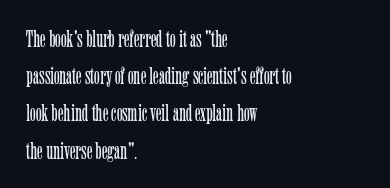
Ordinary non-slanted type is in use. This sample uses plain, unmodified letter spacing. Has an underline been added? It has not. The designer left line spacing at the default. The cut favours lightness, reaching ordinary text weight at its darkest. Layout note: lines flush left.
